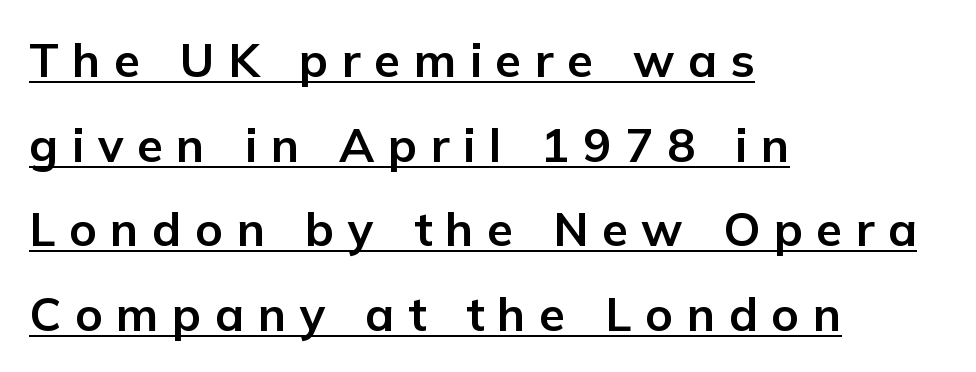
Weight: bold. The rendering uses natural spacing where letterforms have individual widths. A continuous stroke trails under the words, as in a hyperlink. The rag falls on the right side of this text block.
